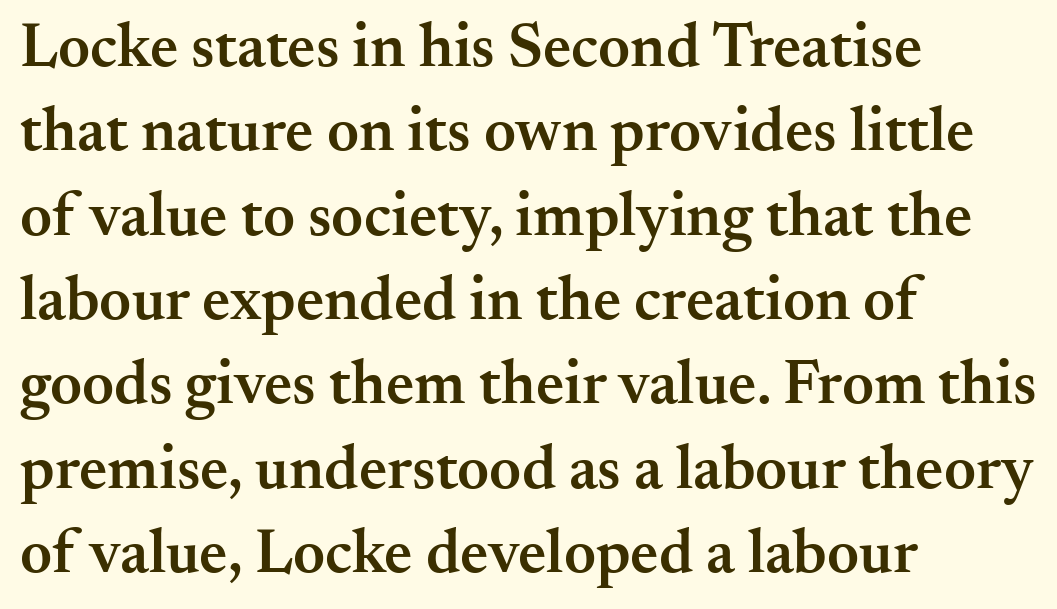
{"serif": "yes", "italic": "no", "bold": "semi", "weight": "semibold", "width": "normal", "stroke_contrast": "medium", "x_height": "small", "monospaced": "no", "underline": "no", "align": "left", "line_spacing": "normal", "line_spacing_ratio": 1.36, "letter_spacing": "normal", "letter_spacing_em": 0.0, "glyph_px": 62}
